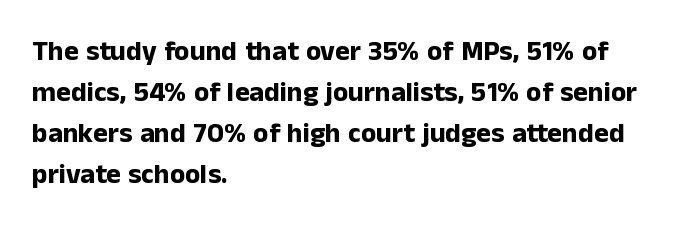
Q: Is the text bold? A: Yes.
Q: Is the text italic (slanted)? A: No, it is upright.
Q: Is the typeface a serif or a sans-serif typeface? A: Sans-serif.
Q: Is the text underlined? A: No.
Q: How is the paragraph aligned? A: Left-aligned.
Q: Is the spacing between letters normal or unusually wide? A: Normal.
Q: Is the spacing between lines tight, normal or loose? A: Normal.
Q: Width (condensed, normal, or wide)? A: Normal.
Q: Stroke contrast? A: Low.
Q: x-height? A: Medium.
Q: Monospaced? A: No.
